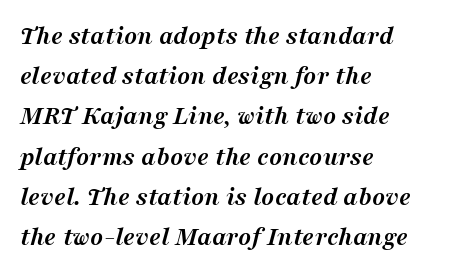
Italic? Definitely — the glyphs are oblique. I'd describe the lettering as bold — thick and assertive. The rendering uses a moderate line-height, typical for paragraphs. Left-aligned paragraph, ragged on the right.
